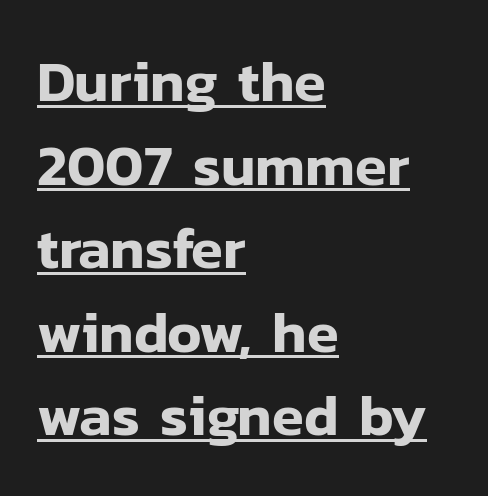
{"serif": "no", "italic": "no", "width": "normal", "stroke_contrast": "low", "x_height": "medium", "monospaced": "no", "underline": "yes", "align": "left", "line_spacing": "normal", "line_spacing_ratio": 1.44, "letter_spacing": "normal", "letter_spacing_em": 0.0, "glyph_px": 58}
